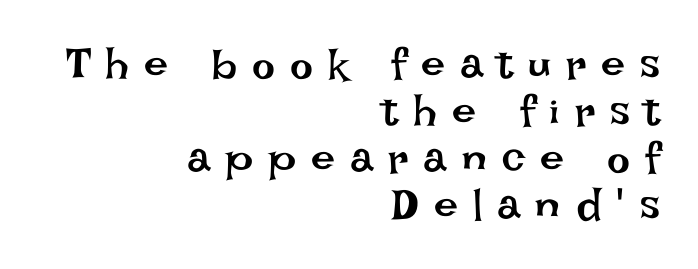
{"italic": "no", "bold": "no", "weight": "regular", "width": "normal", "stroke_contrast": "low", "x_height": "large", "monospaced": "no", "underline": "no", "align": "right", "line_spacing": "tight", "line_spacing_ratio": 1.09, "letter_spacing": "wide", "letter_spacing_em": 0.35, "glyph_px": 43}
